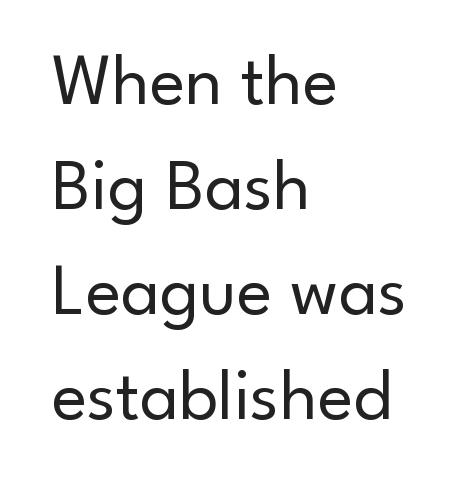
The space directly below the letters is spotless. Nobody touched the tracking dial on this one. The typeface chosen for these lines omits serifs. Here the designer chose a conventional face with non-uniform glyph widths. Horizontal alignment here is leftward, the default for most running prose. What's the leading like? Ordinary, nothing unusual.
